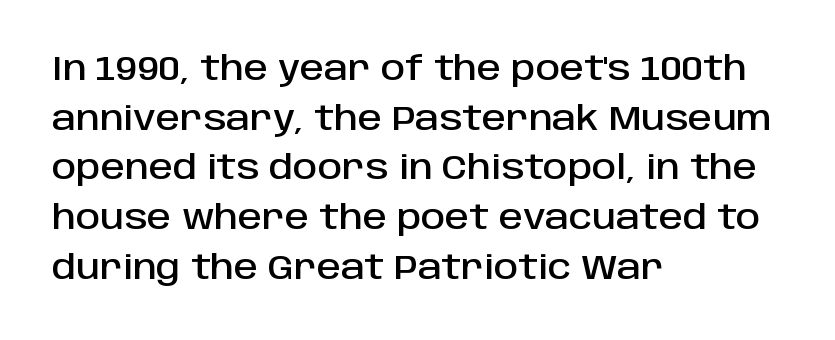
The horizontal fit of the characters is conventional and even. This sample has the flowing, uneven cadence of proportional lettering. This block has exactly the height ordinary leading produces. Does the lettering tilt? It doesn't — this is upright.
